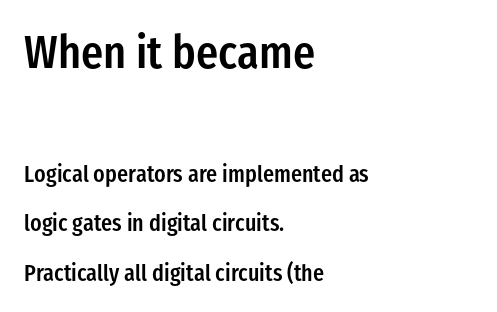
{"serif": "no", "italic": "no", "bold": "semi", "weight": "semibold", "width": "condensed", "stroke_contrast": "low", "x_height": "medium", "monospaced": "no", "underline": "no", "align": "left", "line_spacing": "loose", "line_spacing_ratio": 2.15, "letter_spacing": "normal", "letter_spacing_em": 0.0, "larger_block": "first", "size_ratio": 2.0, "glyph_px": 46}
